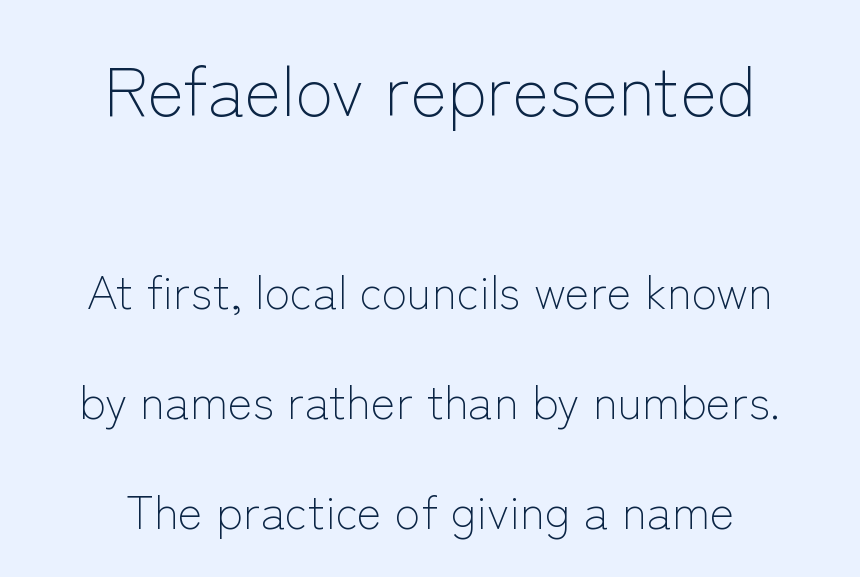
The letters sit at their default tracking, neither squeezed nor spread. Weight: not bold — regular or lighter. How would I describe the line gaps? Wide and relaxed. The face used here appears at its bigger size in the upper chunk. No italicization has been applied; the sample stays upright.
